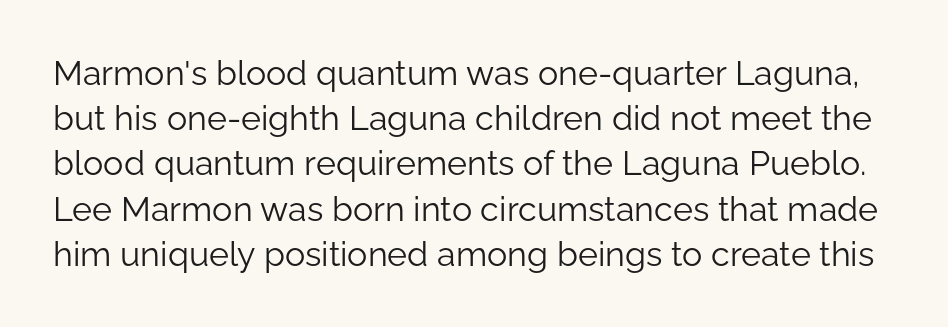
The image shows 34 px light sans-serif type, upright; set normal line spacing (1.33x), normal letter spacing, not underlined; low stroke contrast and a medium x-height.
